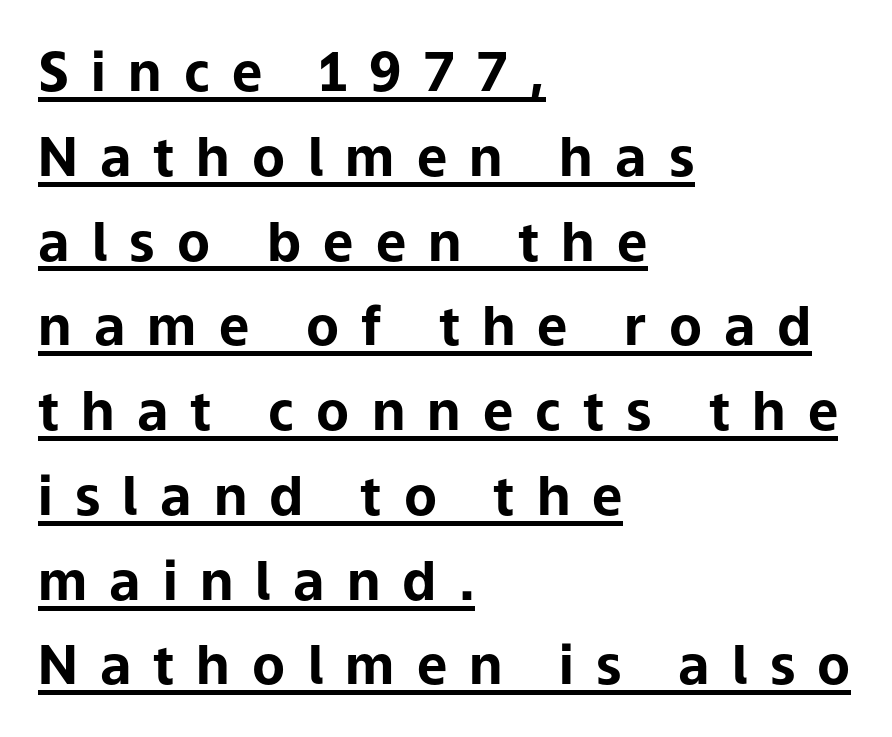
Regarding serifs, this sample does without them. Line spacing here is normal. These lines are rendered in a variable-pitch font. Does the weight exceed regular? Yes, all the way to bold.
